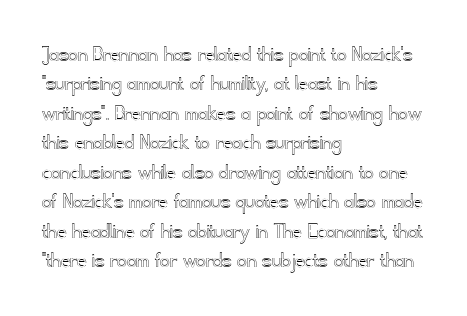
Q: Is the text italic (slanted)? A: No, it is upright.
Q: Is the text underlined? A: No.
Q: How is the paragraph aligned? A: Left-aligned.
Q: Is the spacing between letters normal or unusually wide? A: Normal.
Q: Is the spacing between lines tight, normal or loose? A: Normal.
